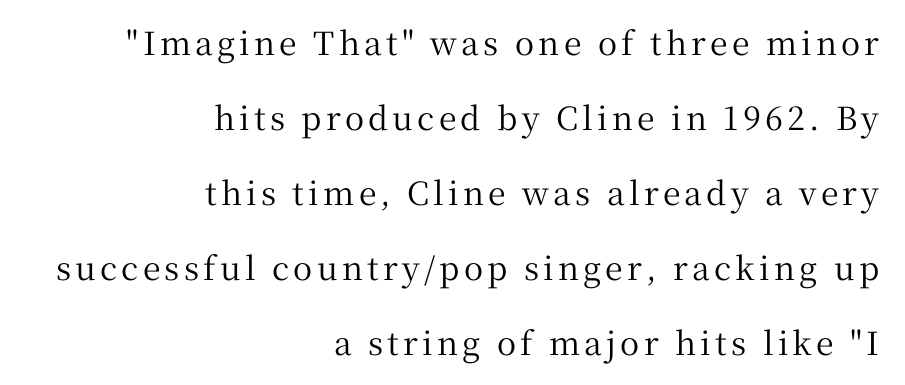
{"serif": "yes", "italic": "no", "width": "normal", "stroke_contrast": "medium", "x_height": "medium", "monospaced": "no", "underline": "no", "align": "right", "line_spacing": "loose", "line_spacing_ratio": 2.34, "glyph_px": 32}
